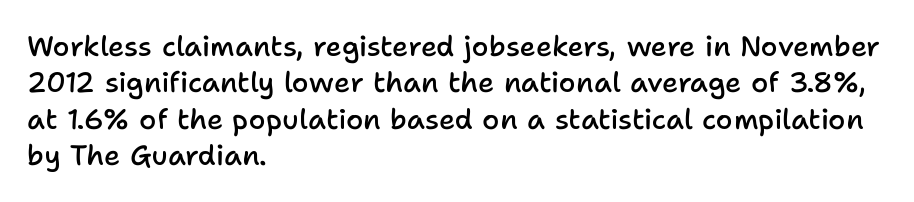
Q: Is the text bold? A: Semi-bold.
Q: Is the text italic (slanted)? A: No, it is upright.
Q: Is the typeface a serif or a sans-serif typeface? A: Sans-serif.
Q: Is the text underlined? A: No.
Q: How is the paragraph aligned? A: Left-aligned.
Q: Is the spacing between letters normal or unusually wide? A: Normal.
Q: Is the spacing between lines tight, normal or loose? A: Normal.
Q: Width (condensed, normal, or wide)? A: Normal.
Q: Stroke contrast? A: Low.
Q: x-height? A: Medium.
Q: Monospaced? A: No.
